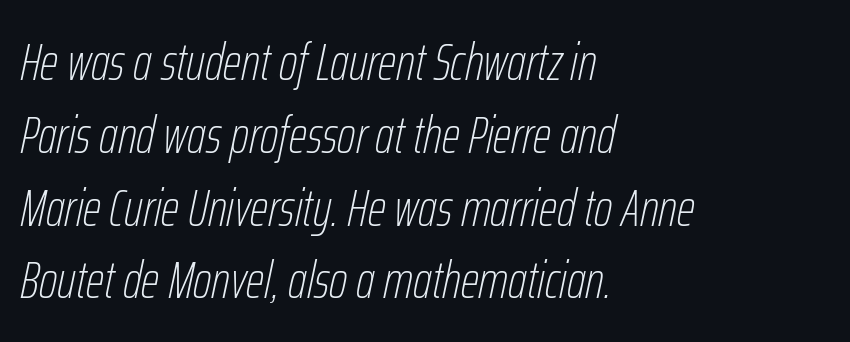
Q: Is the text bold? A: No.
Q: Is the text italic (slanted)? A: Yes, it leans right by about 12 degrees.
Q: Is the text underlined? A: No.
Q: How is the paragraph aligned? A: Left-aligned.
Q: Is the spacing between letters normal or unusually wide? A: Normal.
Q: Is the spacing between lines tight, normal or loose? A: Normal.
Q: Width (condensed, normal, or wide)? A: Condensed.
Q: Stroke contrast? A: Low.
Q: x-height? A: Medium.
Q: Monospaced? A: No.
